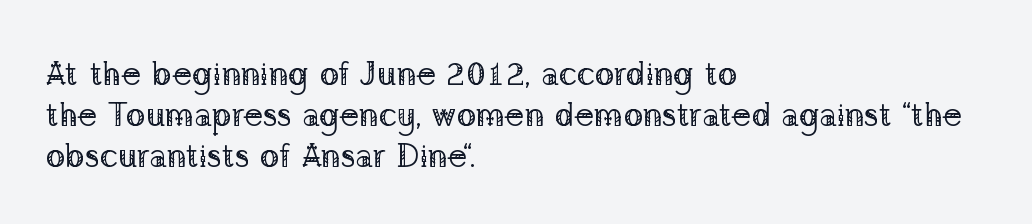
{"serif": "yes", "italic": "no", "bold": "no", "weight": "regular", "width": "normal", "stroke_contrast": "low", "x_height": "medium", "monospaced": "no", "underline": "no", "align": "left", "line_spacing": "normal", "line_spacing_ratio": 1.25, "letter_spacing": "normal", "letter_spacing_em": 0.0, "glyph_px": 33}
